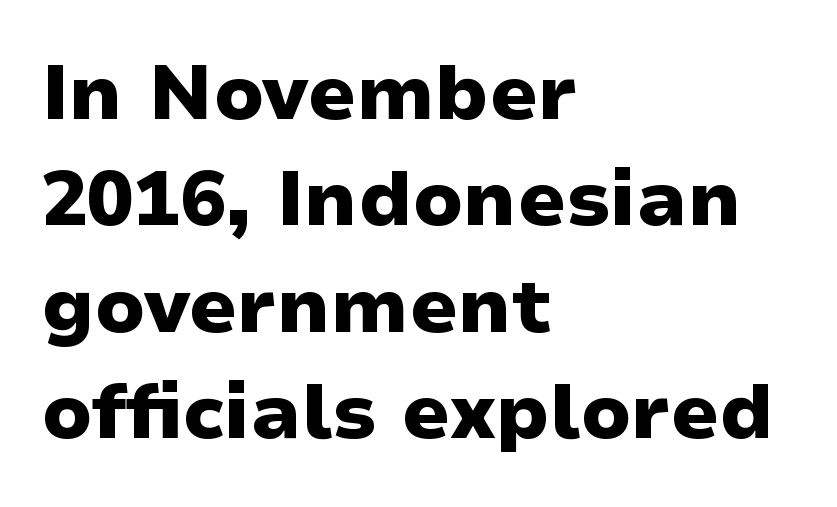
Q: Is the text bold? A: Yes.
Q: Is the text italic (slanted)? A: No, it is upright.
Q: Is the typeface a serif or a sans-serif typeface? A: Sans-serif.
Q: Is the text underlined? A: No.
Q: How is the paragraph aligned? A: Left-aligned.
Q: Is the spacing between letters normal or unusually wide? A: Normal.
Q: Is the spacing between lines tight, normal or loose? A: Normal.
Q: Width (condensed, normal, or wide)? A: Wide.
Q: Stroke contrast? A: Low.
Q: x-height? A: Medium.
Q: Monospaced? A: No.
